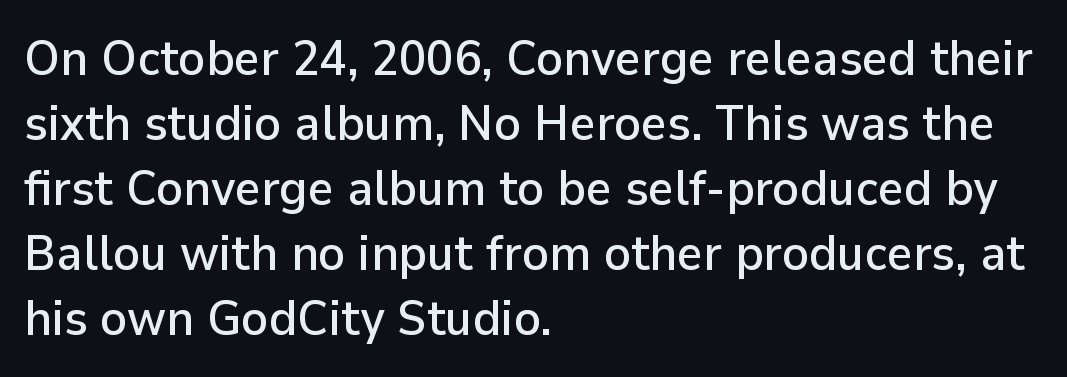
Q: Is the text italic (slanted)? A: No, it is upright.
Q: Is the typeface a serif or a sans-serif typeface? A: Sans-serif.
Q: Is the text underlined? A: No.
Q: How is the paragraph aligned? A: Left-aligned.
Q: Is the spacing between letters normal or unusually wide? A: Normal.
Q: Is the spacing between lines tight, normal or loose? A: Normal.
Q: Width (condensed, normal, or wide)? A: Normal.
Q: Stroke contrast? A: Low.
Q: x-height? A: Medium.
Q: Monospaced? A: No.
